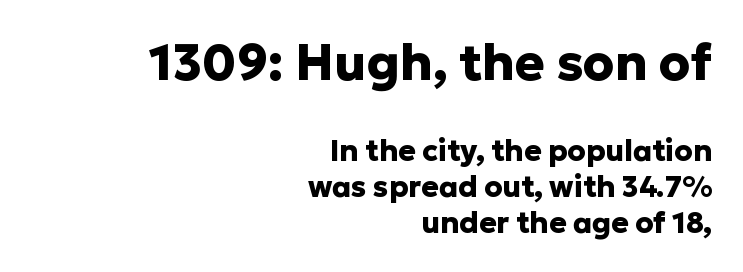
{"serif": "no", "italic": "no", "bold": "yes", "weight": "heavy", "width": "normal", "stroke_contrast": "low", "x_height": "medium", "monospaced": "no", "underline": "no", "align": "right", "line_spacing_ratio": 1.23, "letter_spacing": "normal", "letter_spacing_em": 0.0, "larger_block": "first", "size_ratio": 1.72, "glyph_px": 50}
